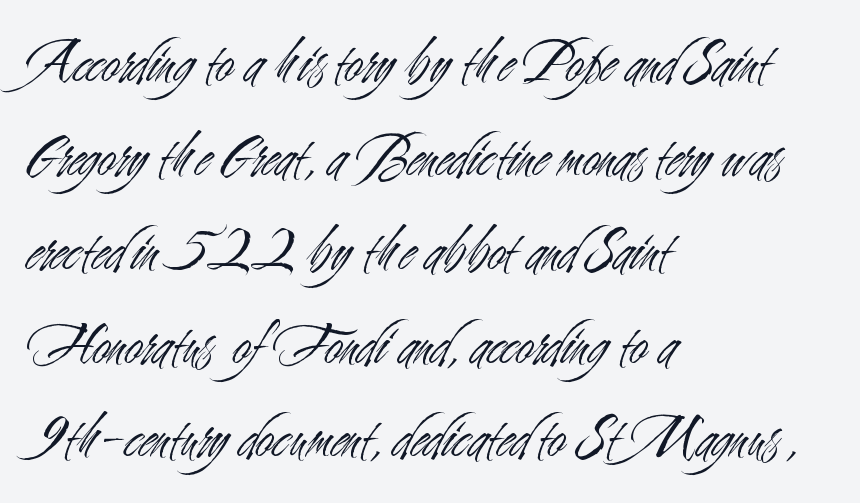
This sample is left-justified, so line endings fall wherever the words run out. Honestly, there is no underline to notice here at all. Weight: not bold — regular or lighter. This sample keeps an unexceptional amount of space between lines.
